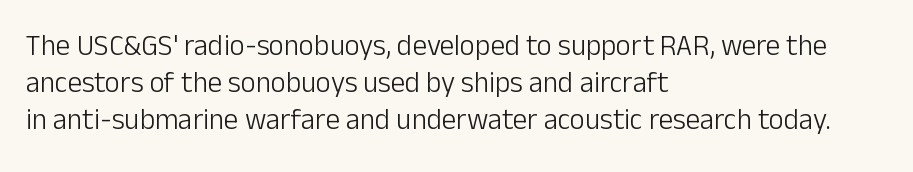
The setting favours the left margin, as ordinary paragraphs usually do. Is this a fixed-width face? No — the glyphs have proportional, varying widths. The space between consecutive lines is moderate. Each stroke keeps to a modest, everyday thickness or less. The text was rendered using a sans face with plain stroke endings.
